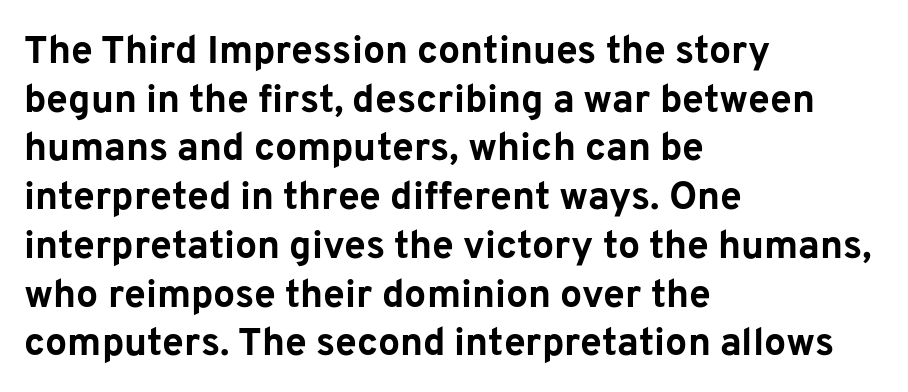
Q: Is the text bold? A: Yes.
Q: Is the text italic (slanted)? A: No, it is upright.
Q: Is the typeface a serif or a sans-serif typeface? A: Sans-serif.
Q: Is the text underlined? A: No.
Q: How is the paragraph aligned? A: Left-aligned.
Q: Is the spacing between letters normal or unusually wide? A: Normal.
Q: Is the spacing between lines tight, normal or loose? A: Normal.
Q: Width (condensed, normal, or wide)? A: Normal.
Q: Stroke contrast? A: Low.
Q: x-height? A: Medium.
Q: Monospaced? A: No.
